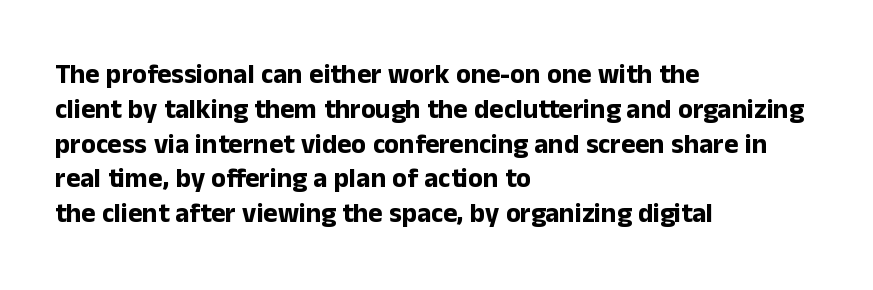
{"italic": "no", "bold": "yes", "underline": "no", "align": "left", "line_spacing": "normal", "line_spacing_ratio": 1.29, "letter_spacing": "normal", "letter_spacing_em": 0.0, "glyph_px": 27}
